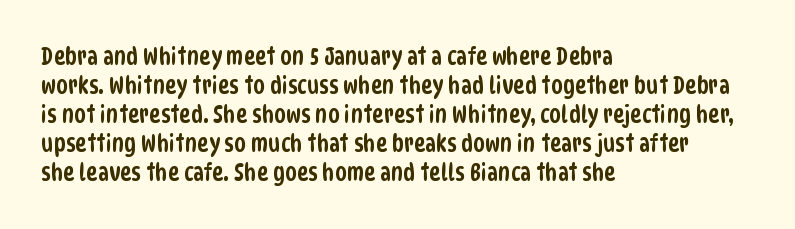
The image shows 24 px text type; set left-aligned, line spacing 1.21x, normal letter spacing, not underlined.
